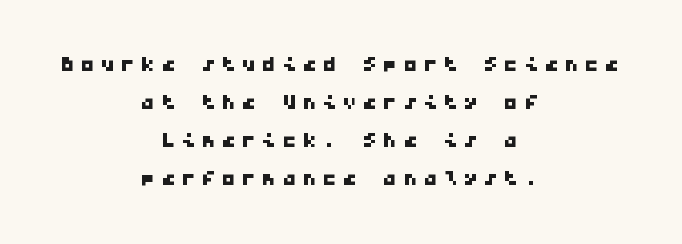
No word sits above an underline. Fixed-width glyphs throughout — classic coding-font behaviour. Honestly, the row spacing looks completely unremarkable. The line texture is sparse and dotted thanks to wide tracking. This is sans-serif lettering, the kind often seen on screens and signage.
